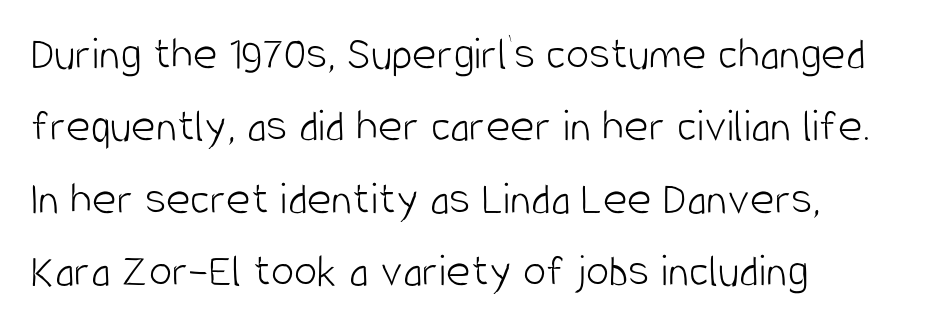
{"serif": "no", "italic": "no", "bold": "no", "weight": "light", "width": "condensed", "stroke_contrast": "low", "x_height": "large", "monospaced": "no", "underline": "no", "line_spacing": "normal", "line_spacing_ratio": 1.54, "letter_spacing": "normal", "letter_spacing_em": 0.0, "glyph_px": 47}
